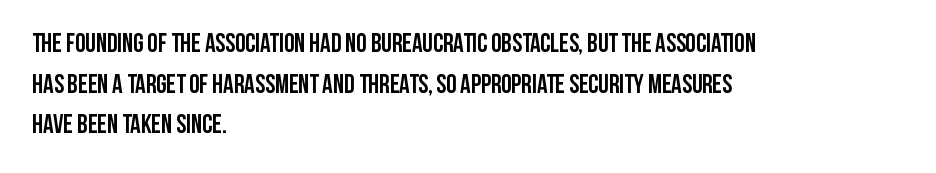
Q: Is the text bold? A: Yes.
Q: Is the text italic (slanted)? A: No, it is upright.
Q: Is the text underlined? A: No.
Q: How is the paragraph aligned? A: Left-aligned.
Q: Is the spacing between letters normal or unusually wide? A: Normal.
Q: Is the spacing between lines tight, normal or loose? A: Normal.
